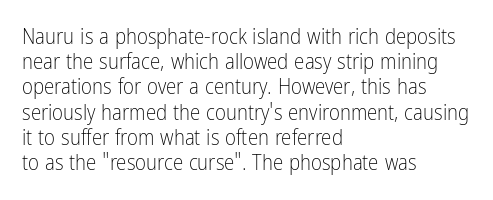
The letterforms sit shoulder to shoulder at normal distance. Typeset ragged right — the left edge is the straight one. The lettering holds an erect, upright posture throughout. Vertical stems look standard width or narrower in stroke. Beneath every word, the page is bare.
